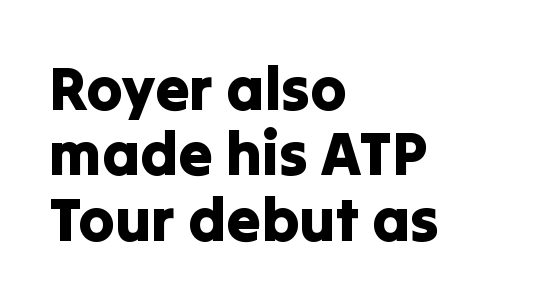
The image shows 61 px sans-serif type, upright; set left-aligned, tight line spacing (1.07x), normal letter spacing, not underlined; low stroke contrast and a medium x-height.
